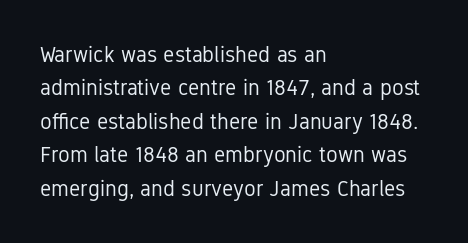
The image shows 22 px text type, upright; set left-aligned, normal line spacing (1.52x), normal letter spacing, not underlined.
